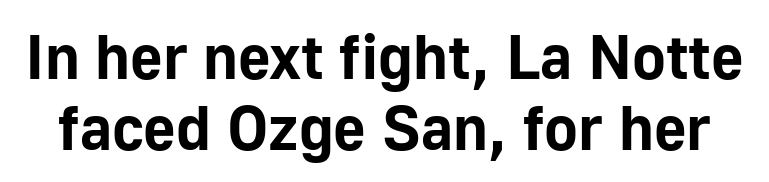
The passage shown stacks its lines with hardly any gap. Note: no serifs on the glyphs. Descenders are the only things crossing below the line. Character widths vary here, with narrow letters taking less room than wide ones.
